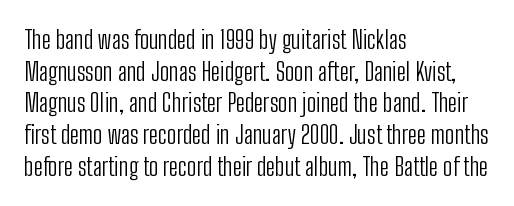
Q: Is the text bold? A: No.
Q: Is the text italic (slanted)? A: No, it is upright.
Q: Is the text underlined? A: No.
Q: How is the paragraph aligned? A: Left-aligned.
Q: Is the spacing between letters normal or unusually wide? A: Normal.
Q: Is the spacing between lines tight, normal or loose? A: Normal.
